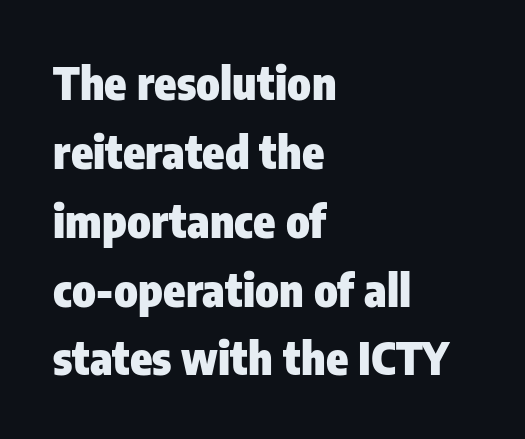
Q: Is the text bold? A: Yes.
Q: Is the text italic (slanted)? A: No, it is upright.
Q: Is the typeface a serif or a sans-serif typeface? A: Sans-serif.
Q: Is the text underlined? A: No.
Q: How is the paragraph aligned? A: Left-aligned.
Q: Is the spacing between letters normal or unusually wide? A: Normal.
Q: Is the spacing between lines tight, normal or loose? A: Normal.
Q: Width (condensed, normal, or wide)? A: Condensed.
Q: Stroke contrast? A: Low.
Q: x-height? A: Medium.
Q: Monospaced? A: No.
